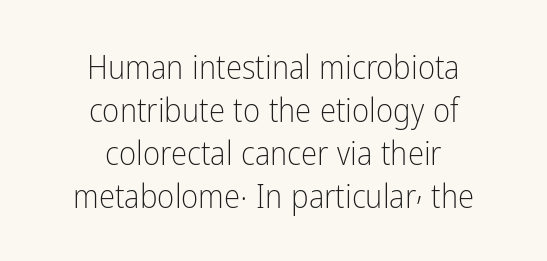
The image shows 33 px light, condensed sans-serif type, upright; set centered, normal line spacing (1.3x), normal letter spacing, not underlined; low stroke contrast and a medium x-height.
